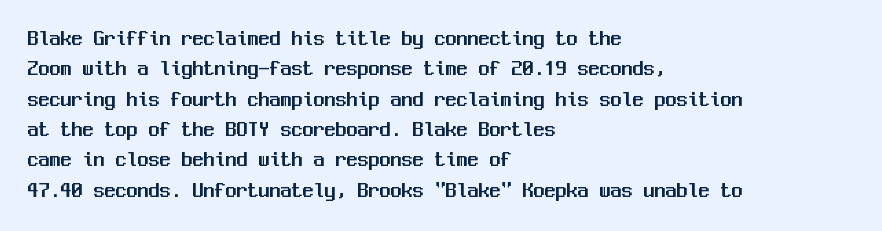
Q: Is the text italic (slanted)? A: No, it is upright.
Q: Is the text underlined? A: No.
Q: How is the paragraph aligned? A: Left-aligned.
Q: Is the spacing between letters normal or unusually wide? A: Normal.
Q: Is the spacing between lines tight, normal or loose? A: Normal.
